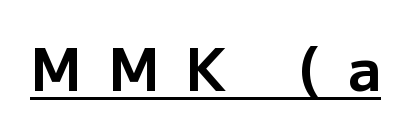
Q: Is the text bold? A: Yes.
Q: Is the text italic (slanted)? A: No, it is upright.
Q: Is the typeface a serif or a sans-serif typeface? A: Sans-serif.
Q: Is the text underlined? A: Yes.
Q: Is the spacing between letters normal or unusually wide? A: Unusually wide.
Q: Width (condensed, normal, or wide)? A: Normal.
Q: Stroke contrast? A: Low.
Q: x-height? A: Medium.
Q: Monospaced? A: No.
